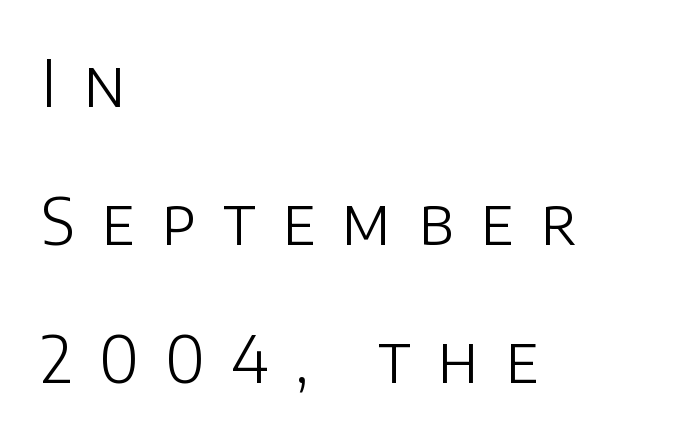
The image shows 64 px light sans-serif type, upright; set left-aligned, loose line spacing (2.16x), unusually wide letter spacing (+0.42 em), not underlined; low stroke contrast and a large x-height.
